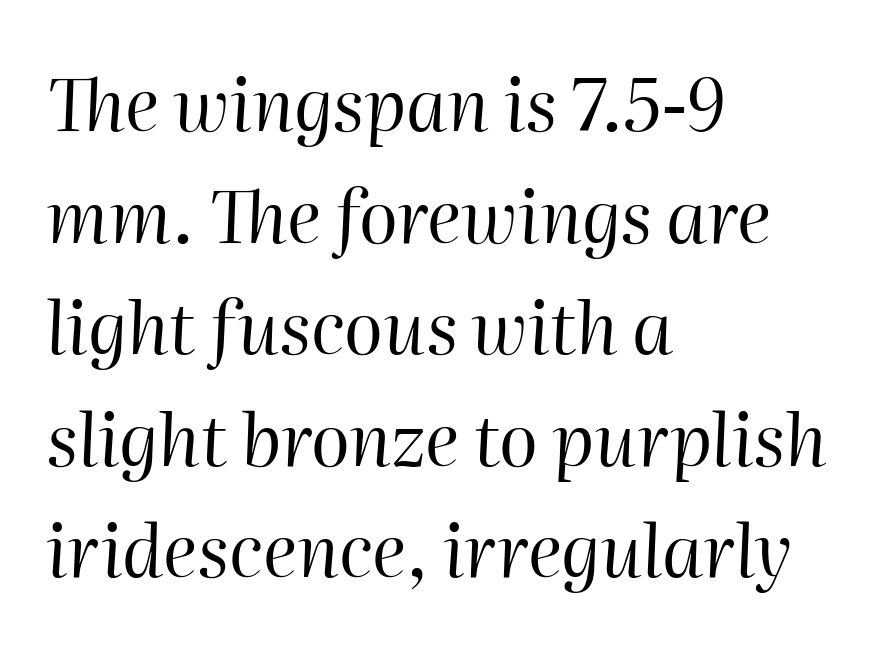
Q: Is the text bold? A: No.
Q: Is the text italic (slanted)? A: Yes, it leans right by about 2 degrees.
Q: Is the text underlined? A: No.
Q: How is the paragraph aligned? A: Left-aligned.
Q: Is the spacing between letters normal or unusually wide? A: Normal.
Q: Is the spacing between lines tight, normal or loose? A: Normal.
Q: Width (condensed, normal, or wide)? A: Normal.
Q: Stroke contrast? A: High.
Q: x-height? A: Medium.
Q: Monospaced? A: No.
